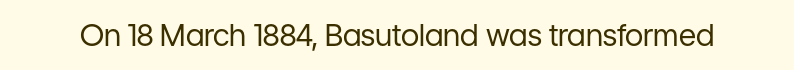
{"serif": "no", "italic": "no", "bold": "no", "weight": "regular", "width": "normal", "stroke_contrast": "low", "x_height": "medium", "monospaced": "no", "underline": "no", "letter_spacing": "normal", "letter_spacing_em": 0.0, "glyph_px": 30}
